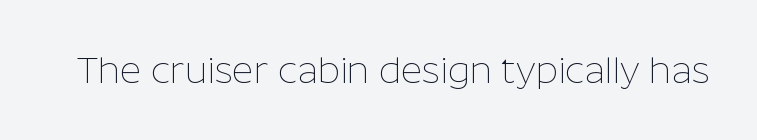
Is the type heavy? It reads as light-to-regular instead. Spacing verdict: proportional, widths tailored to each character. The rendering shows plain stroke endings on the letterforms — a sans-serif design. Type without underlining. Honestly, the letter spacing is just normal — you wouldn't notice it. Style check: upright.
